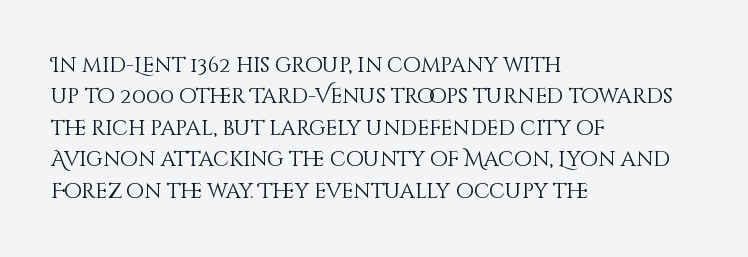
{"italic": "no", "bold": "no", "underline": "no", "align": "left", "line_spacing": "normal", "line_spacing_ratio": 1.5, "letter_spacing": "normal", "letter_spacing_em": 0.0, "glyph_px": 21}
